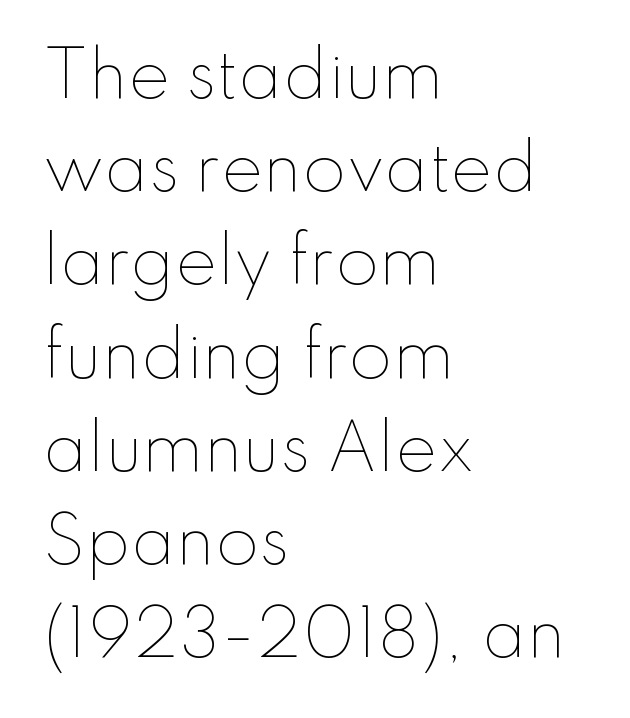
The image shows 63 px thin type, upright; set left-aligned, normal line spacing (1.48x), normal letter spacing, not underlined; low stroke contrast and a small x-height.
